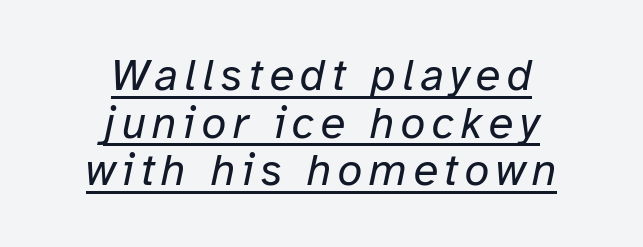
Q: Is the text bold? A: No.
Q: Is the text italic (slanted)? A: Yes, it leans right by about 12 degrees.
Q: Is the text underlined? A: Yes.
Q: How is the paragraph aligned? A: Centered.
Q: Is the spacing between lines tight, normal or loose? A: Tight.
Q: Width (condensed, normal, or wide)? A: Normal.
Q: Stroke contrast? A: Low.
Q: x-height? A: Medium.
Q: Monospaced? A: No.
